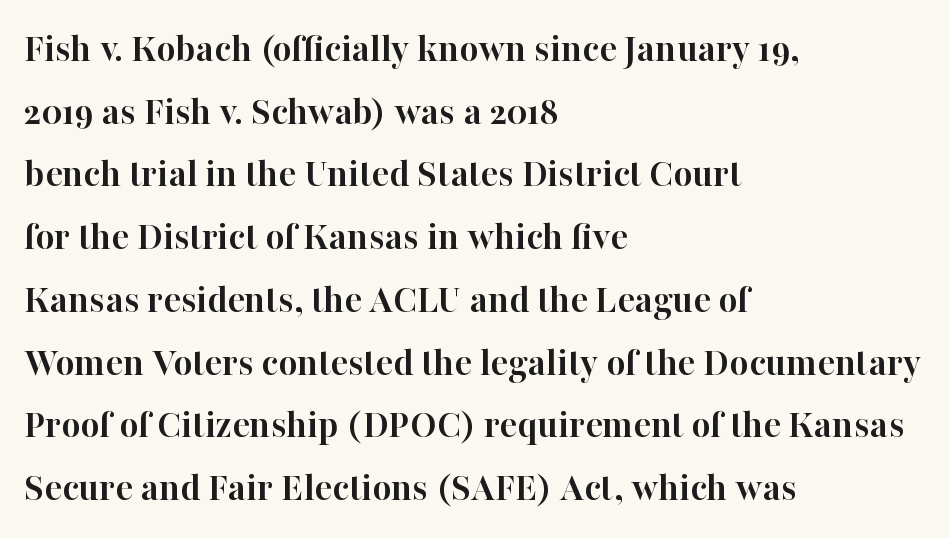
{"serif": "yes", "italic": "no", "bold": "yes", "weight": "semibold", "width": "normal", "stroke_contrast": "high", "x_height": "medium", "monospaced": "no", "underline": "no", "align": "left", "line_spacing": "normal", "line_spacing_ratio": 1.53, "letter_spacing": "normal", "letter_spacing_em": 0.0, "glyph_px": 41}
